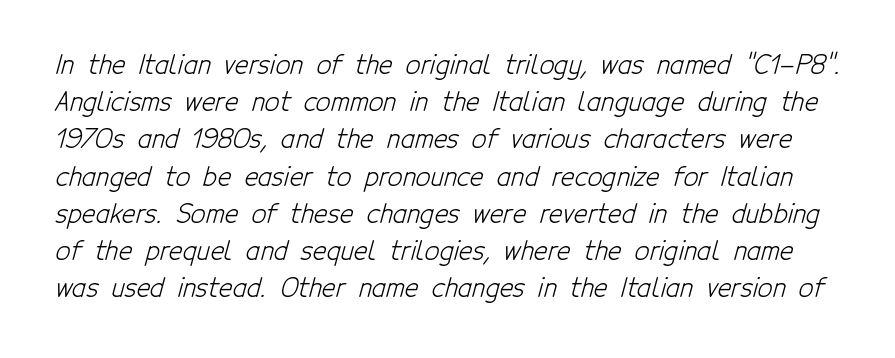
The image shows 26 px text type; set normal line spacing (1.43x), normal letter spacing, not underlined.
